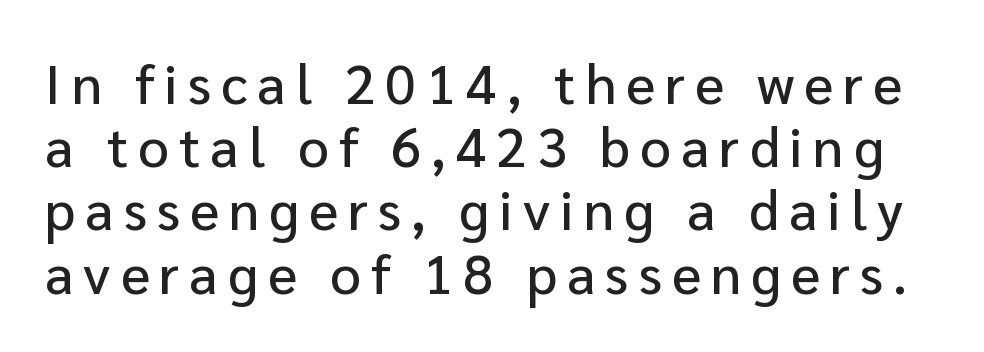
{"serif": "no", "italic": "no", "width": "normal", "stroke_contrast": "low", "x_height": "medium", "monospaced": "no", "underline": "no", "line_spacing": "tight", "line_spacing_ratio": 1.15, "glyph_px": 55}
